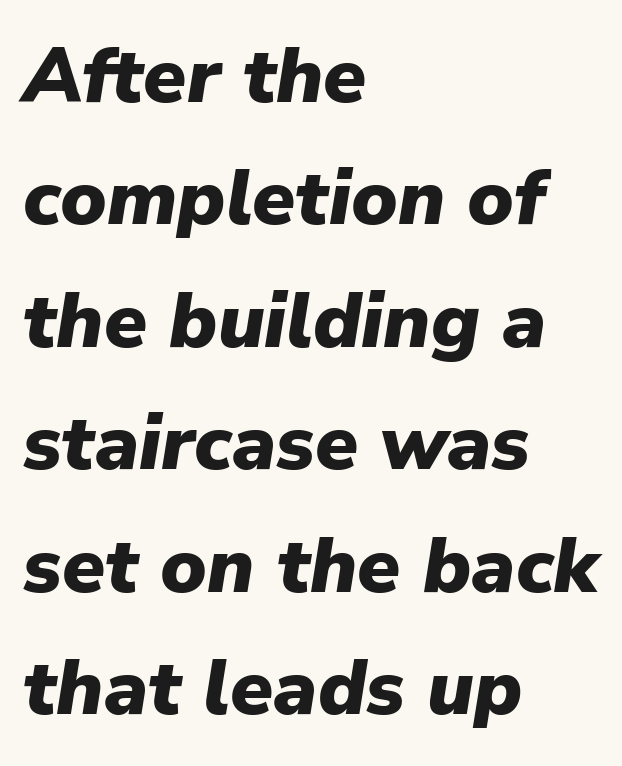
{"italic": "yes", "lean": "right", "slant_degrees": 9, "bold": "yes", "weight": "heavy", "width": "normal", "stroke_contrast": "low", "x_height": "medium", "monospaced": "no", "underline": "no", "align": "left", "line_spacing": "normal", "line_spacing_ratio": 1.57, "letter_spacing": "normal", "letter_spacing_em": 0.0, "glyph_px": 78}
